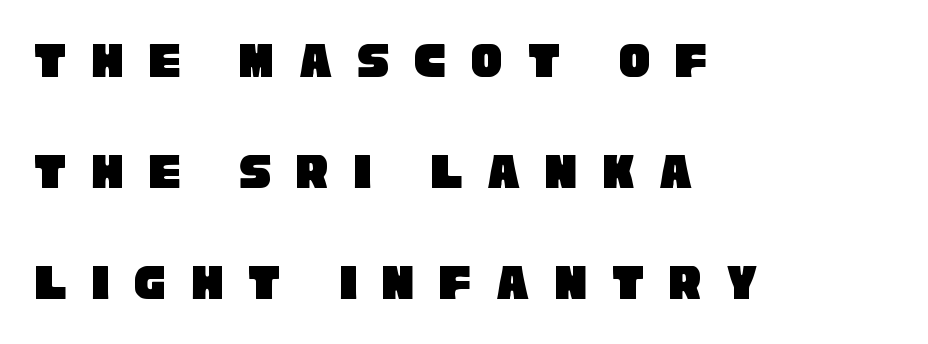
The image shows 53 px condensed sans-serif type; set left-aligned, loose line spacing (2.09x), unusually wide letter spacing (+0.46 em), not underlined; low stroke contrast and a large x-height.
